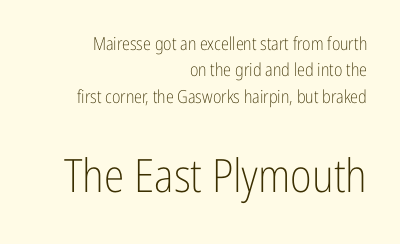
Q: Is the text bold? A: No.
Q: Is the text italic (slanted)? A: No, it is upright.
Q: Is the typeface a serif or a sans-serif typeface? A: Sans-serif.
Q: Is the text underlined? A: No.
Q: How is the paragraph aligned? A: Right-aligned.
Q: Is the spacing between letters normal or unusually wide? A: Normal.
Q: Is the spacing between lines tight, normal or loose? A: Normal.
Q: Which block of text is set in a larger size, the first (top) or the second (bottom)? A: The second (bottom) one.
Q: Width (condensed, normal, or wide)? A: Condensed.
Q: Stroke contrast? A: Low.
Q: x-height? A: Medium.
Q: Monospaced? A: No.
